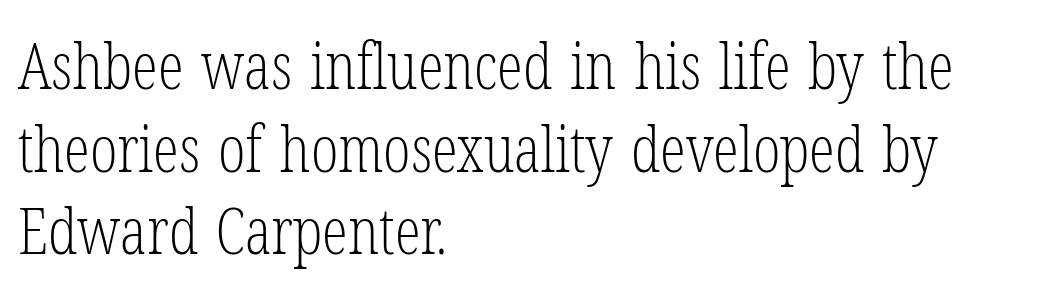
{"serif": "yes", "italic": "no", "bold": "no", "weight": "light", "width": "condensed", "stroke_contrast": "low", "x_height": "medium", "monospaced": "no", "underline": "no", "align": "left", "line_spacing": "normal", "line_spacing_ratio": 1.27, "letter_spacing": "normal", "letter_spacing_em": 0.0, "glyph_px": 65}
